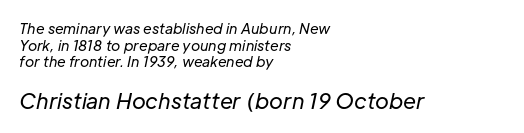
Q: Is the text bold? A: No.
Q: Is the text italic (slanted)? A: Yes, it leans right by about 12 degrees.
Q: Is the text underlined? A: No.
Q: How is the paragraph aligned? A: Left-aligned.
Q: Is the spacing between letters normal or unusually wide? A: Normal.
Q: Which block of text is set in a larger size, the first (top) or the second (bottom)? A: The second (bottom) one.
